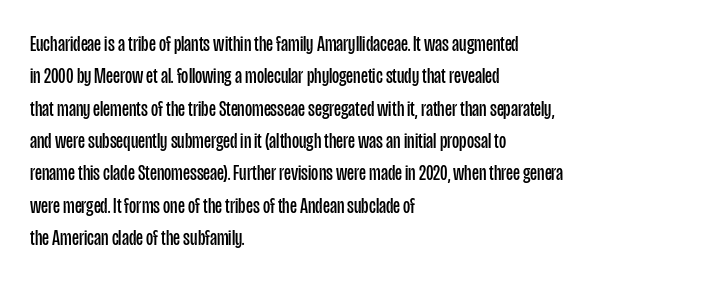
Q: Is the text bold? A: No.
Q: Is the text italic (slanted)? A: No, it is upright.
Q: Is the text underlined? A: No.
Q: How is the paragraph aligned? A: Left-aligned.
Q: Is the spacing between letters normal or unusually wide? A: Normal.
Q: Is the spacing between lines tight, normal or loose? A: Normal.
